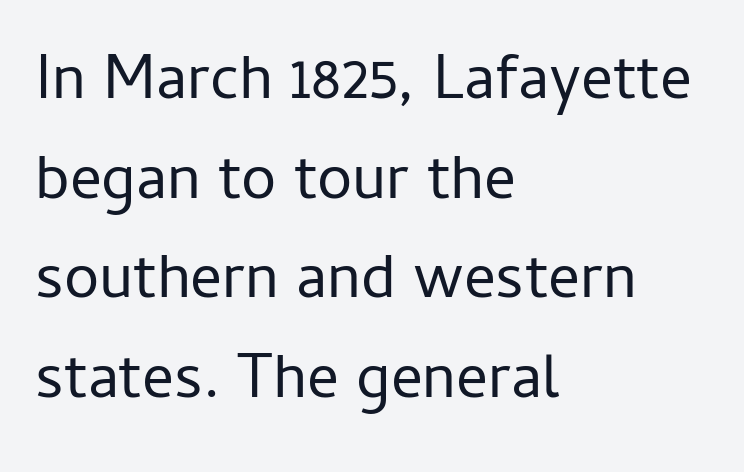
{"serif": "no", "italic": "no", "bold": "no", "weight": "regular", "width": "normal", "stroke_contrast": "low", "x_height": "medium", "monospaced": "no", "underline": "no", "align": "left", "line_spacing": "normal", "line_spacing_ratio": 1.58, "letter_spacing": "normal", "letter_spacing_em": 0.0, "glyph_px": 63}
